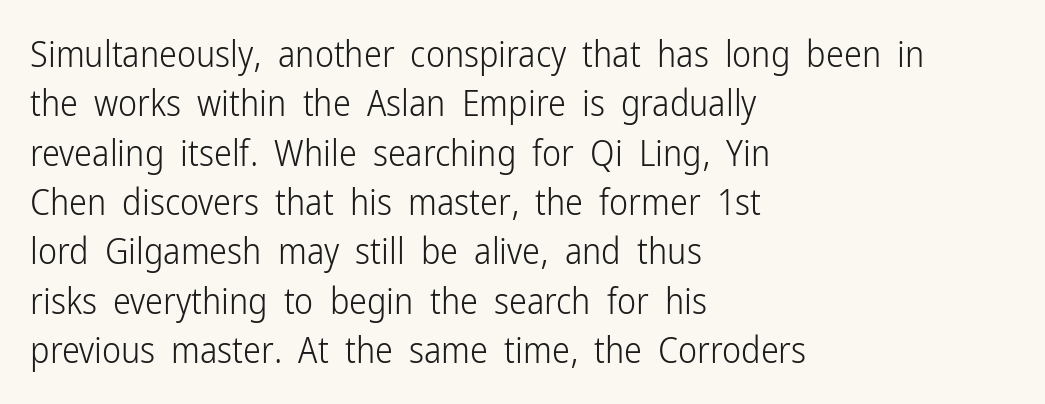
The strip under each line holds only bare page. The letterforms sit shoulder to shoulder at normal distance. The lines are quadded left. The face used here is a sans, in the tradition of grotesques and geometrics. The line-height multiplier appears to be the usual default.
